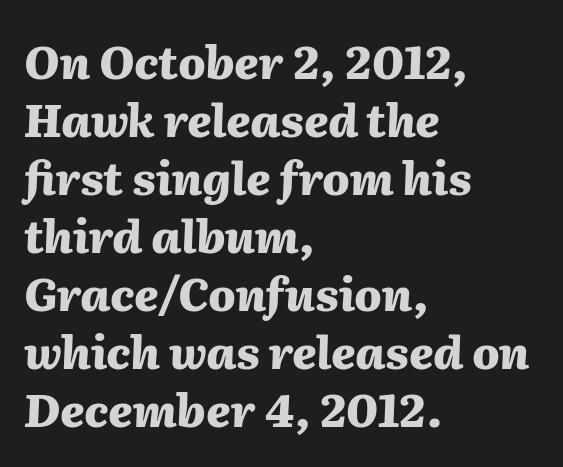
{"italic": "yes", "lean": "right", "slant_degrees": 2, "bold": "yes", "weight": "heavy", "width": "normal", "stroke_contrast": "medium", "x_height": "medium", "monospaced": "no", "underline": "no", "align": "left", "line_spacing": "normal", "line_spacing_ratio": 1.29, "letter_spacing": "normal", "letter_spacing_em": 0.0, "glyph_px": 45}
